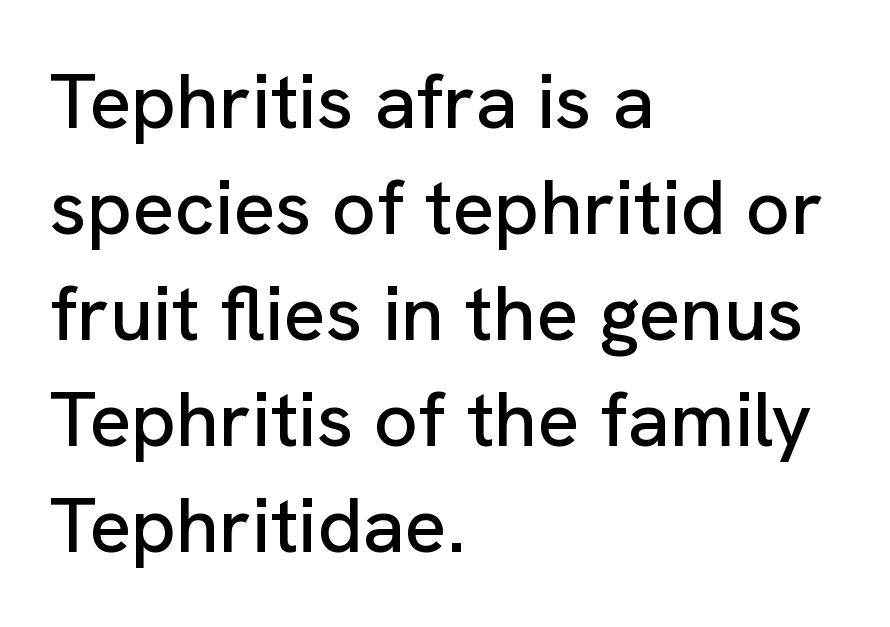
Does the copy run flush right? No — it runs flush left. Spacing verdict: proportional, widths tailored to each character. The foot of each line stays bare and open. Honestly, the letter spacing is just normal — you wouldn't notice it. Does the leading feel generous? No, just average. The typography opts for an upright posture over an oblique one.
